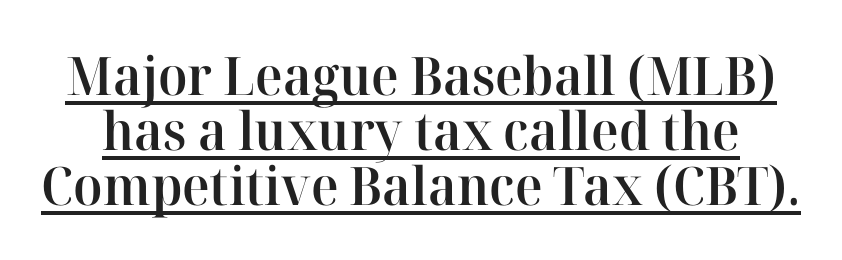
A typesetter would call this zero additional tracking. The rendering uses a small line-height, squeezing the rows. A roman cut, with each character standing at attention. Varying glyph widths throughout — classic text-font behaviour. Summary of weight: moderately heavy, a semibold.
